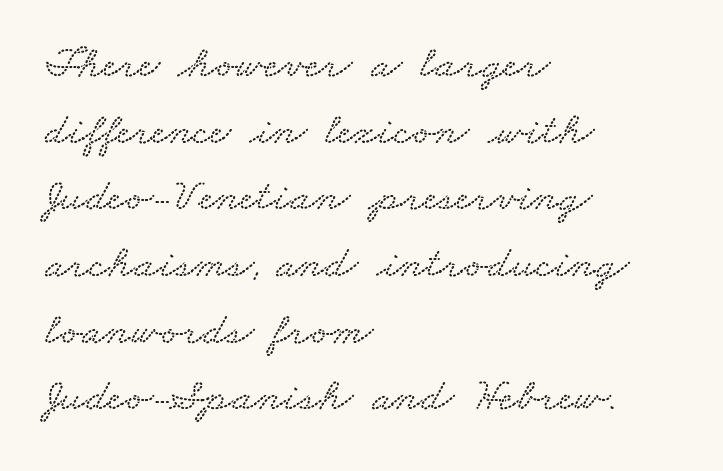
Q: Is the text underlined? A: No.
Q: How is the paragraph aligned? A: Left-aligned.
Q: Is the spacing between letters normal or unusually wide? A: Normal.
Q: Is the spacing between lines tight, normal or loose? A: Normal.
Q: Width (condensed, normal, or wide)? A: Wide.
Q: Stroke contrast? A: Low.
Q: x-height? A: Small.
Q: Monospaced? A: No.
